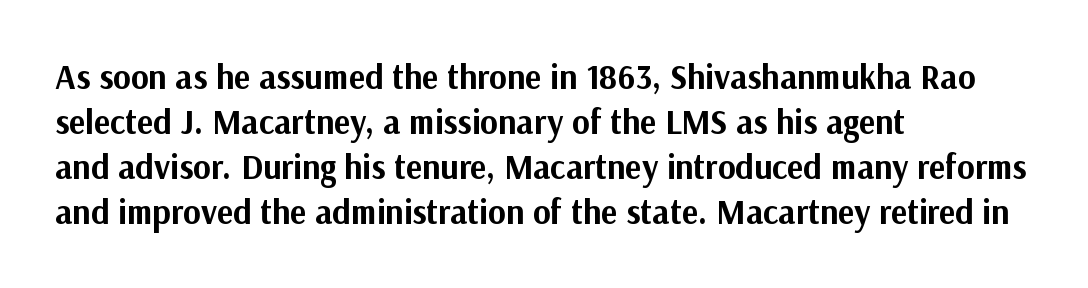
Plain, unruled lines of type. The rag falls on the right side of this text block. On the weight axis this lands at bold, roughly 700. Looks like regular typesetting: each glyph gets only the width it needs. Characters follow at the spacing the type designer built in.
